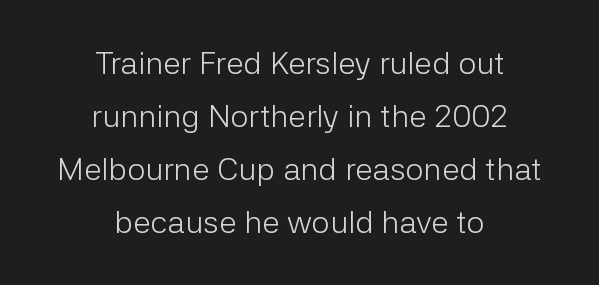
The leading is moderate, giving the passage an even texture. The specimen reads as upright at a glance. A clean baseline with only descenders dipping below it. Type style note: lacks serifs.
